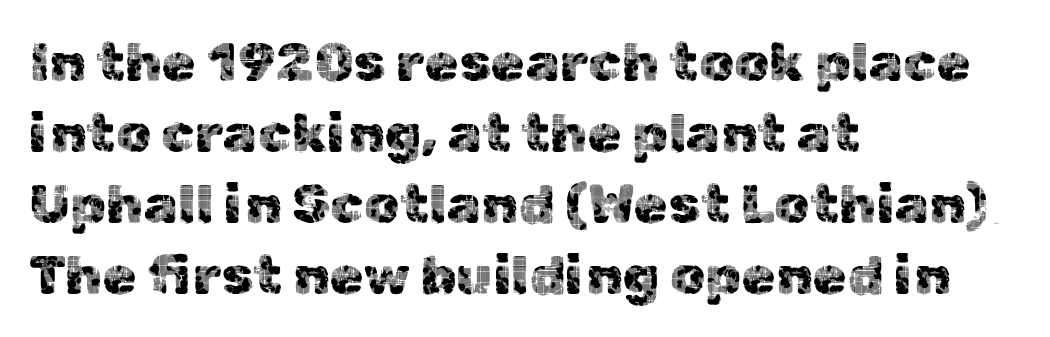
The lettering stays uniformly vertical, giving the passage a roman look. You could call the tracking neutral — neither tight nor loose. The passage shown is not underscored anywhere. The letters advance in unequal steps, a hallmark of proportional type.
